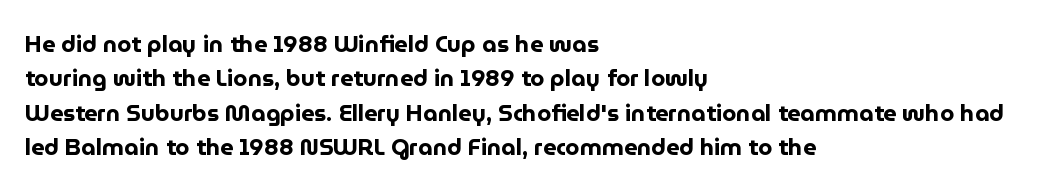
Q: Is the text bold? A: Yes.
Q: Is the text italic (slanted)? A: No, it is upright.
Q: Is the text underlined? A: No.
Q: How is the paragraph aligned? A: Left-aligned.
Q: Is the spacing between letters normal or unusually wide? A: Normal.
Q: Is the spacing between lines tight, normal or loose? A: Normal.
